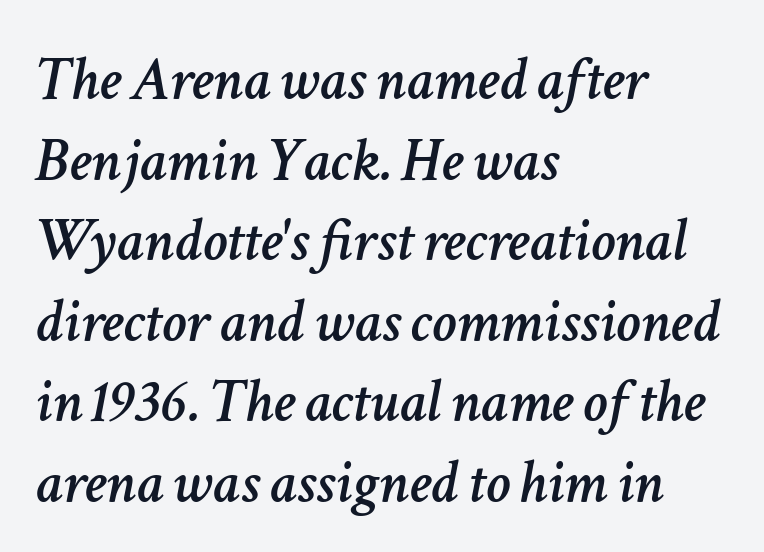
The image shows 62 px text type, italic (leaning right); set left-aligned, normal line spacing (1.3x), normal letter spacing, not underlined; low stroke contrast and a medium x-height.
